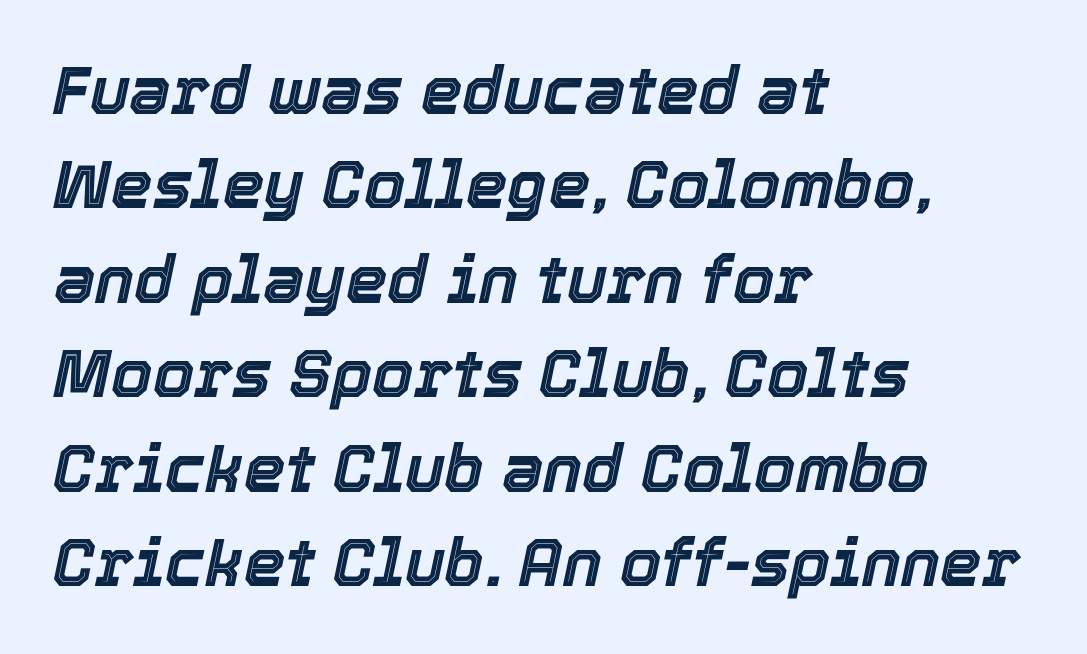
The image shows 66 px text type, italic (leaning right); set left-aligned, normal line spacing (1.43x), normal letter spacing, not underlined; a medium x-height.
